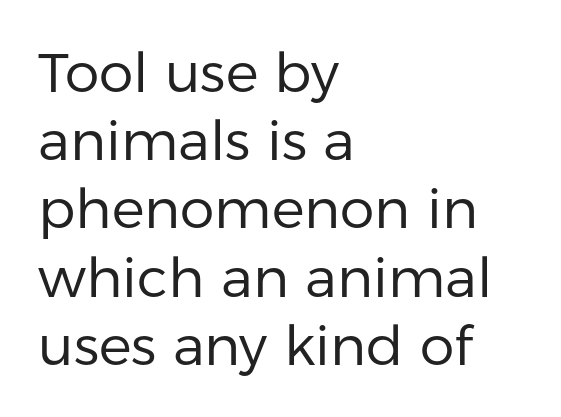
The image shows 55 px regular-weight sans-serif type, upright; set left-aligned, line spacing 1.24x, normal letter spacing, not underlined; low stroke contrast and a medium x-height.
